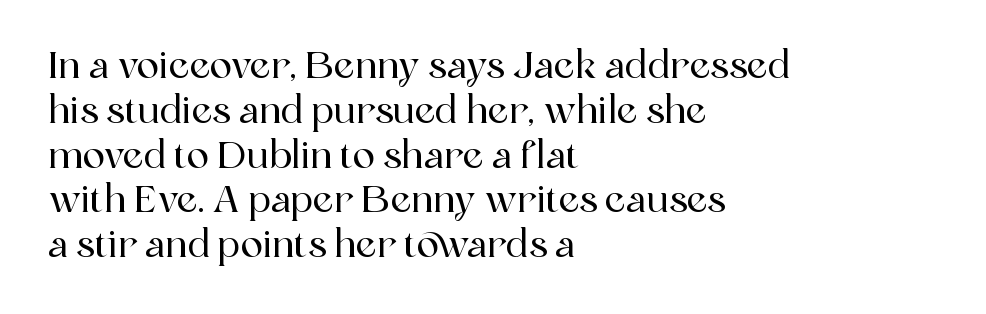
A roman cut, with each character standing at attention. This rendering leaves character spacing at its baseline value. Short and long lines alike share a common starting point at left. Here the designer chose a conventional face with non-uniform glyph widths. The glyphs in this specimen are seriffed.
